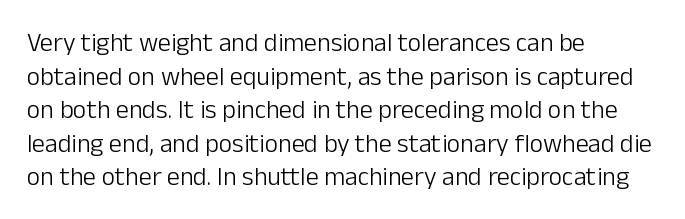
Q: Is the text bold? A: No.
Q: Is the text italic (slanted)? A: No, it is upright.
Q: Is the text underlined? A: No.
Q: How is the paragraph aligned? A: Left-aligned.
Q: Is the spacing between letters normal or unusually wide? A: Normal.
Q: Is the spacing between lines tight, normal or loose? A: Normal.
